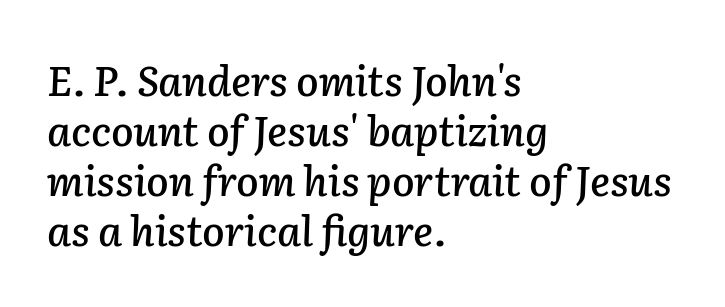
{"italic": "yes", "lean": "right", "slant_degrees": 2, "width": "normal", "stroke_contrast": "low", "x_height": "medium", "monospaced": "no", "underline": "no", "align": "left", "line_spacing_ratio": 1.22, "letter_spacing": "normal", "letter_spacing_em": 0.0, "glyph_px": 41}
